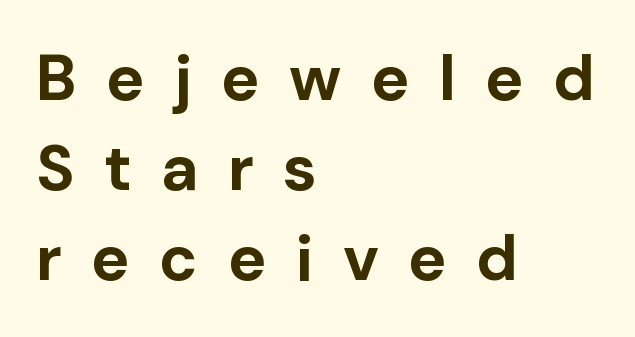
{"serif": "no", "italic": "no", "bold": "yes", "weight": "bold", "width": "normal", "stroke_contrast": "low", "x_height": "medium", "monospaced": "no", "underline": "no", "align": "left", "line_spacing": "normal", "line_spacing_ratio": 1.41, "letter_spacing": "wide", "letter_spacing_em": 0.46, "glyph_px": 64}
